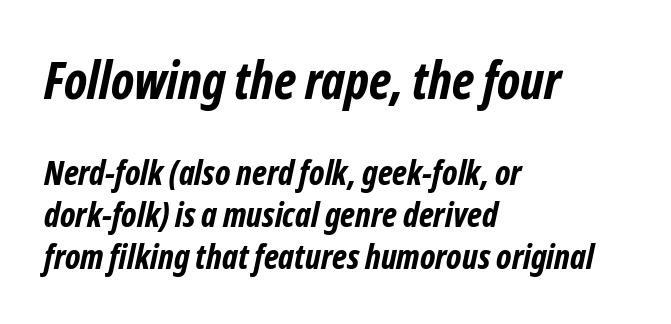
{"serif": "no", "bold": "yes", "weight": "bold", "width": "condensed", "stroke_contrast": "low", "x_height": "medium", "monospaced": "no", "underline": "no", "align": "left", "line_spacing_ratio": 1.24, "letter_spacing": "normal", "letter_spacing_em": 0.0, "larger_block": "first", "size_ratio": 1.5, "glyph_px": 51}
